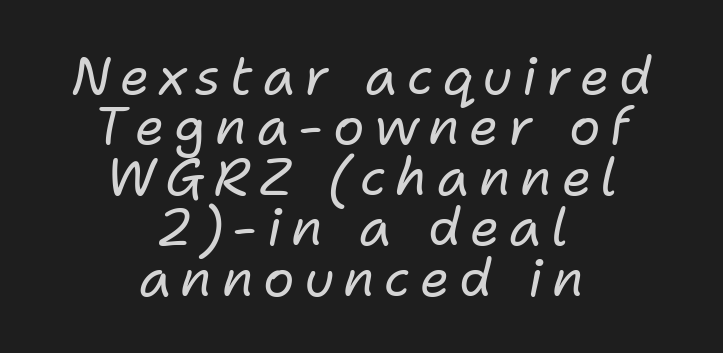
{"italic": "yes", "lean": "right", "slant_degrees": 11, "bold": "no", "weight": "regular", "width": "normal", "stroke_contrast": "low", "x_height": "medium", "monospaced": "no", "underline": "no", "align": "center", "line_spacing": "tight", "line_spacing_ratio": 0.97, "glyph_px": 52}
